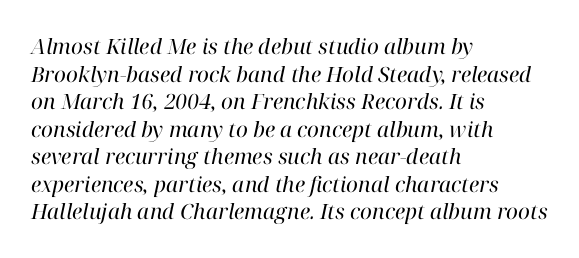
Q: Is the text bold? A: No.
Q: Is the text italic (slanted)? A: Yes, it leans right by about 12 degrees.
Q: Is the text underlined? A: No.
Q: How is the paragraph aligned? A: Left-aligned.
Q: Is the spacing between letters normal or unusually wide? A: Normal.
Q: Is the spacing between lines tight, normal or loose? A: Normal.
